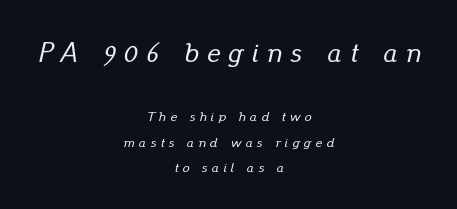
Q: Is the text italic (slanted)? A: Yes, it leans right by about 13 degrees.
Q: Is the text underlined? A: No.
Q: How is the paragraph aligned? A: Centered.
Q: Is the spacing between letters normal or unusually wide? A: Unusually wide.
Q: Which block of text is set in a larger size, the first (top) or the second (bottom)? A: The first (top) one.
Q: Width (condensed, normal, or wide)? A: Normal.
Q: Stroke contrast? A: Low.
Q: x-height? A: Small.
Q: Monospaced? A: No.
